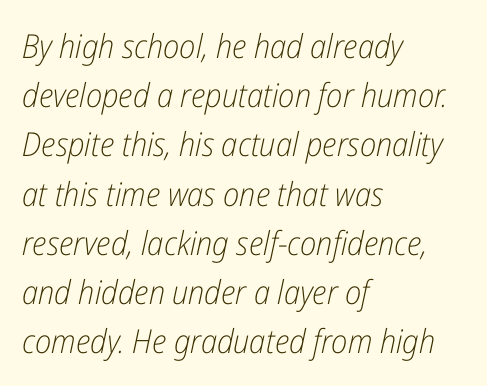
The image shows 33 px light, condensed type, italic (leaning right); set left-aligned, normal line spacing (1.49x), normal letter spacing, not underlined; low stroke contrast and a medium x-height.
